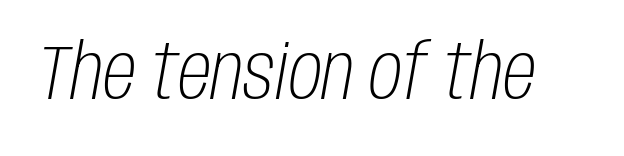
Q: Is the text bold? A: No.
Q: Is the text italic (slanted)? A: Yes, it leans right by about 10 degrees.
Q: Is the text underlined? A: No.
Q: Is the spacing between letters normal or unusually wide? A: Normal.
Q: Width (condensed, normal, or wide)? A: Condensed.
Q: Stroke contrast? A: Low.
Q: x-height? A: Large.
Q: Monospaced? A: No.
